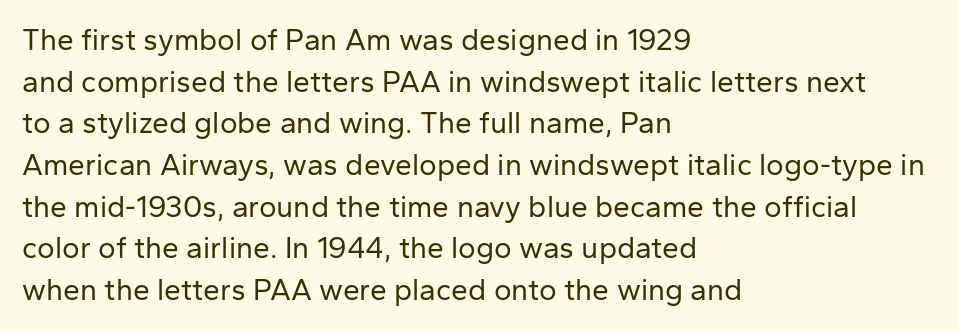
The image shows 30 px regular-weight sans-serif type, upright; set left-aligned, normal line spacing (1.39x), normal letter spacing, not underlined; low stroke contrast and a medium x-height.
